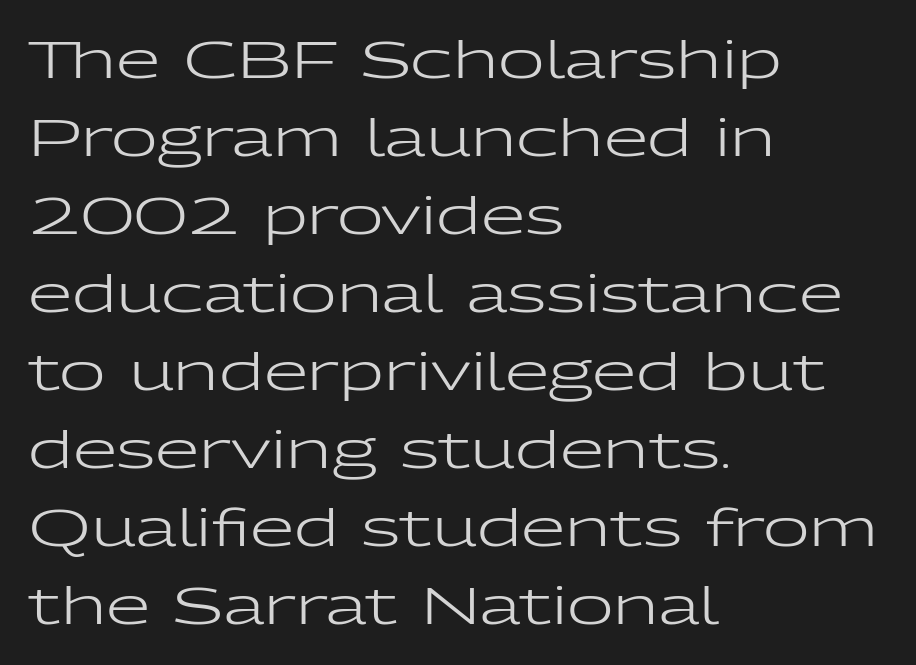
{"serif": "no", "italic": "no", "bold": "no", "weight": "regular", "width": "wide", "stroke_contrast": "low", "x_height": "medium", "monospaced": "no", "underline": "no", "align": "left", "line_spacing": "normal", "line_spacing_ratio": 1.53, "letter_spacing": "normal", "letter_spacing_em": 0.0, "glyph_px": 51}
